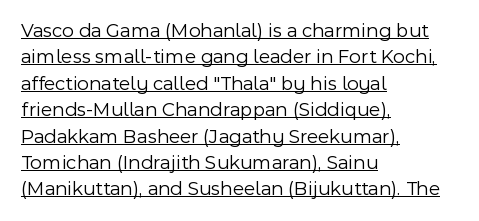
{"italic": "no", "bold": "no", "underline": "yes", "align": "left", "line_spacing": "normal", "line_spacing_ratio": 1.32, "letter_spacing": "normal", "letter_spacing_em": 0.0, "glyph_px": 20}
